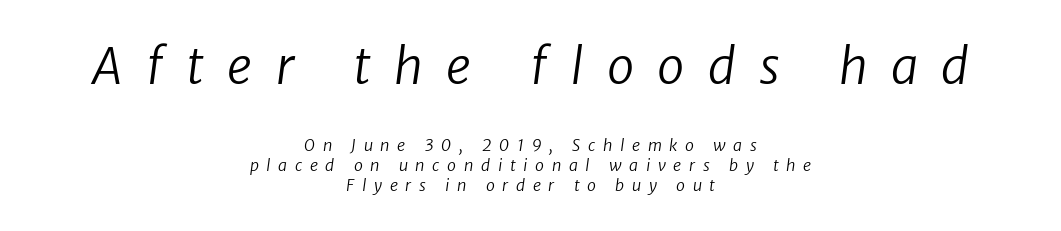
In terms of letterform style, serifs are entirely absent. Students, note that the glyphs here are deliberately spaced far apart. Compare the two chunks: the upper has the greater cap height. Check the space under the baseline: it is left empty. Spacing verdict: proportional, widths tailored to each character.
